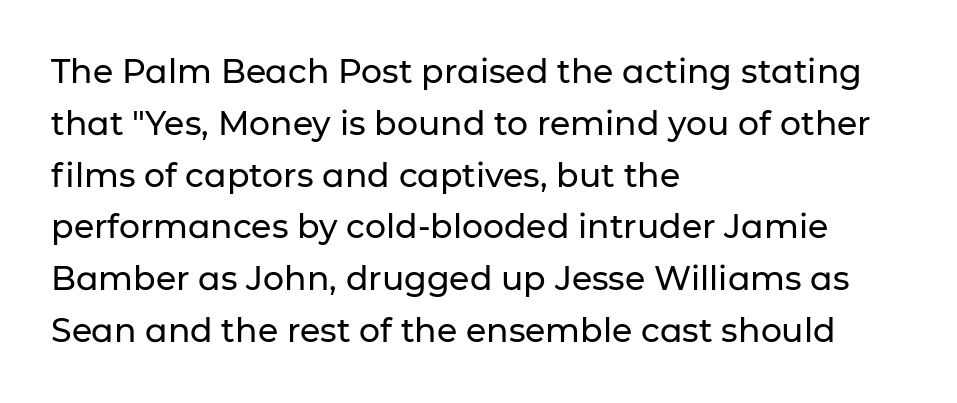
Q: Is the text italic (slanted)? A: No, it is upright.
Q: Is the typeface a serif or a sans-serif typeface? A: Sans-serif.
Q: Is the text underlined? A: No.
Q: How is the paragraph aligned? A: Left-aligned.
Q: Is the spacing between letters normal or unusually wide? A: Normal.
Q: Is the spacing between lines tight, normal or loose? A: Normal.
Q: Width (condensed, normal, or wide)? A: Normal.
Q: Stroke contrast? A: Low.
Q: x-height? A: Medium.
Q: Monospaced? A: No.
